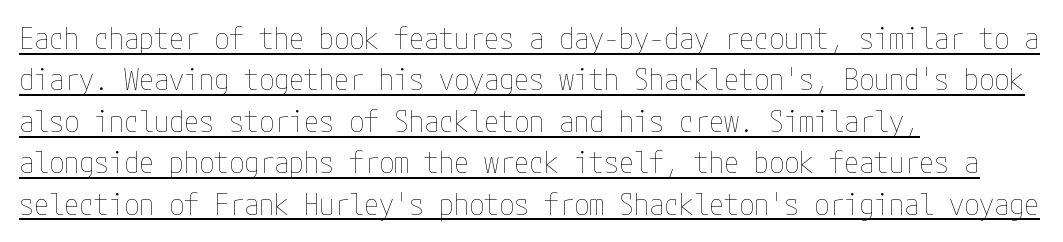
The image shows 30 px thin, condensed type, upright; set left-aligned, normal line spacing (1.38x), normal letter spacing, underlined; low stroke contrast and a medium x-height.
